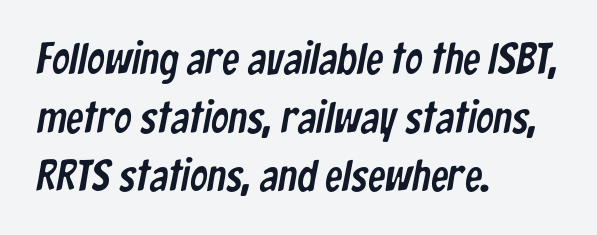
The image shows 44 px condensed sans-serif type; set left-aligned, normal line spacing (1.33x), normal letter spacing, not underlined; low stroke contrast and a medium x-height.
